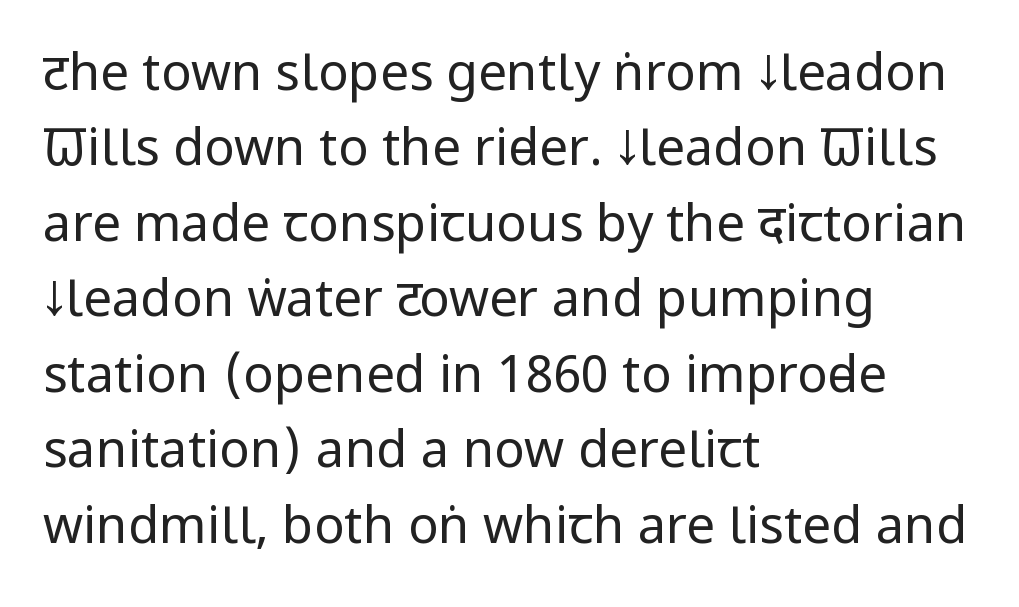
The image shows 51 px regular-weight, condensed sans-serif type, upright; set left-aligned, normal line spacing (1.48x), normal letter spacing, not underlined; low stroke contrast and a large x-height.
